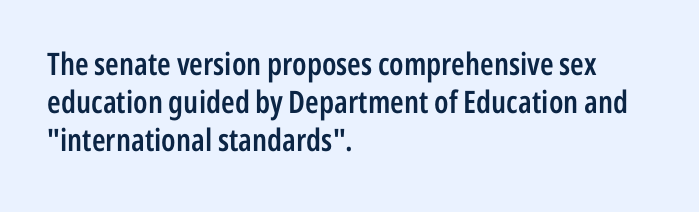
{"serif": "no", "italic": "no", "bold": "semi", "weight": "semibold", "width": "condensed", "stroke_contrast": "low", "x_height": "medium", "monospaced": "no", "underline": "no", "align": "left", "line_spacing_ratio": 1.23, "letter_spacing": "normal", "letter_spacing_em": 0.0, "glyph_px": 31}
